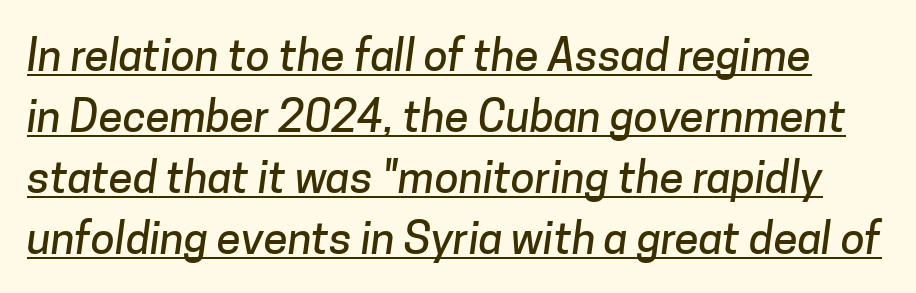
The image shows 44 px sans-serif type; set normal line spacing (1.39x), normal letter spacing, underlined; low stroke contrast and a medium x-height.
